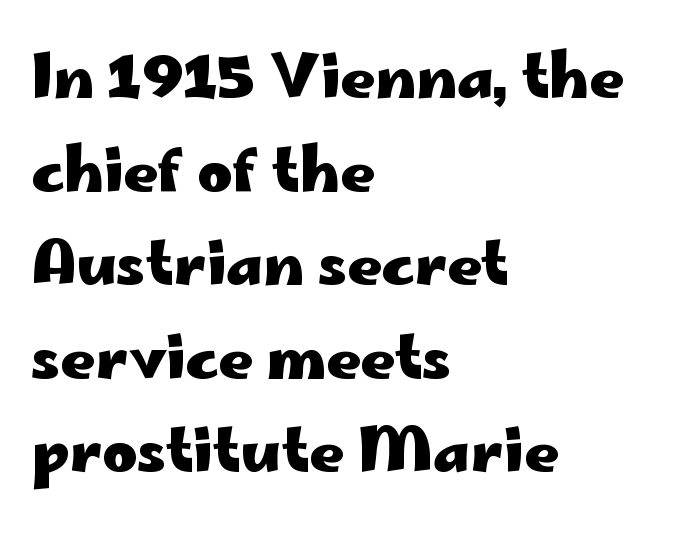
{"serif": "no", "italic": "no", "bold": "yes", "weight": "heavy", "width": "wide", "stroke_contrast": "low", "x_height": "small", "monospaced": "no", "underline": "no", "align": "left", "line_spacing": "normal", "line_spacing_ratio": 1.56, "letter_spacing": "normal", "letter_spacing_em": 0.0, "glyph_px": 60}
